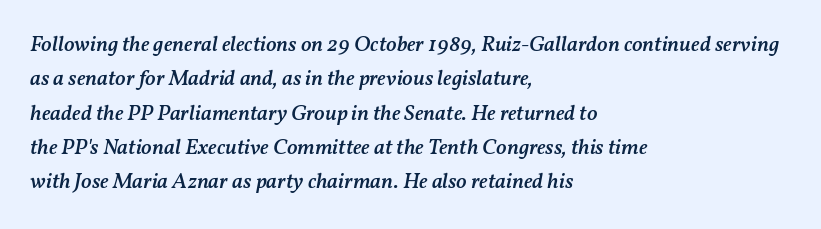
Q: Is the text bold? A: Semi-bold.
Q: Is the text italic (slanted)? A: Yes, it leans right by about 11 degrees.
Q: Is the text underlined? A: No.
Q: How is the paragraph aligned? A: Left-aligned.
Q: Is the spacing between letters normal or unusually wide? A: Normal.
Q: Is the spacing between lines tight, normal or loose? A: Normal.
